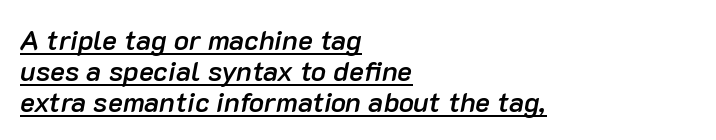
Q: Is the text bold? A: Semi-bold.
Q: Is the text italic (slanted)? A: Yes, it leans right by about 10 degrees.
Q: Is the text underlined? A: Yes.
Q: How is the paragraph aligned? A: Left-aligned.
Q: Is the spacing between letters normal or unusually wide? A: Normal.
Q: Is the spacing between lines tight, normal or loose? A: Tight.
Q: Width (condensed, normal, or wide)? A: Normal.
Q: Stroke contrast? A: Low.
Q: x-height? A: Medium.
Q: Monospaced? A: No.
